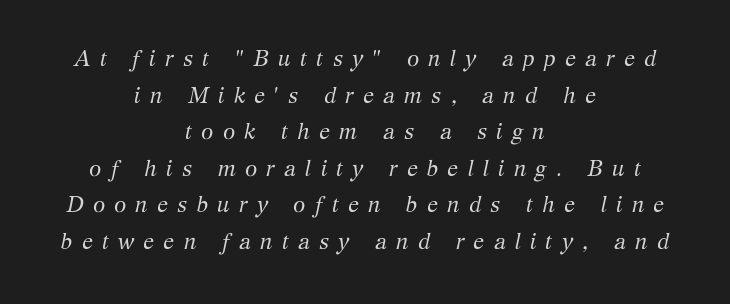
The image shows 22 px text type, italic (leaning right); set centered, normal line spacing (1.66x), unusually wide letter spacing (+0.42 em), not underlined.
